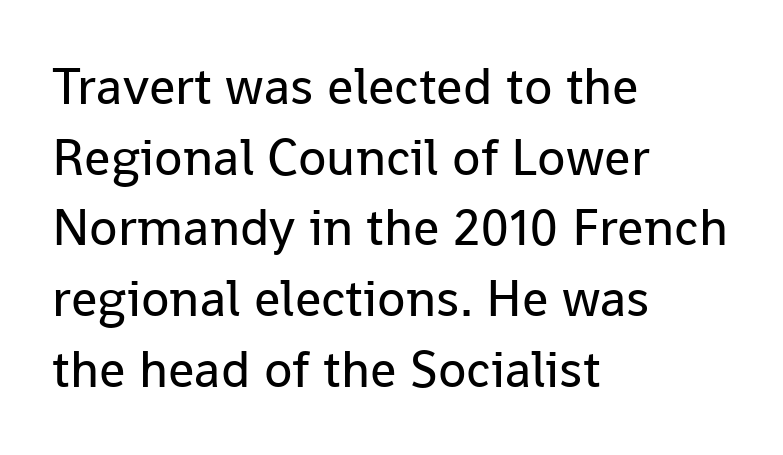
{"serif": "no", "italic": "no", "bold": "no", "weight": "regular", "width": "normal", "stroke_contrast": "low", "x_height": "medium", "monospaced": "no", "underline": "no", "align": "left", "line_spacing": "normal", "line_spacing_ratio": 1.36, "letter_spacing": "normal", "letter_spacing_em": 0.0, "glyph_px": 52}
